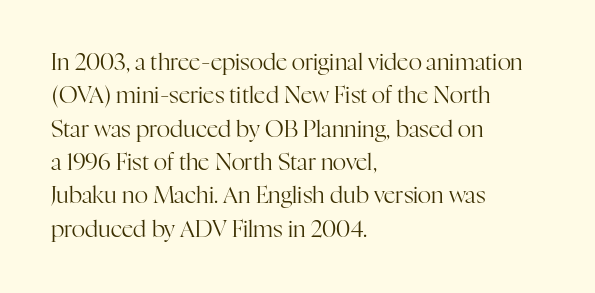
How would I describe the line gaps? Plain and ordinary. Just letters on the line, the space beneath them empty. Alignment: flush left. In terms of posture, this sample is upright.
